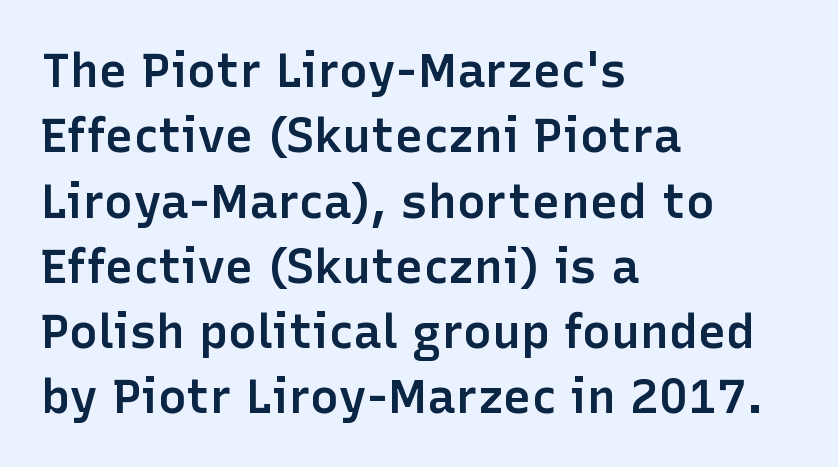
The image shows 48 px semibold sans-serif type, upright; set left-aligned, normal line spacing (1.36x), normal letter spacing, not underlined; low stroke contrast and a medium x-height.
